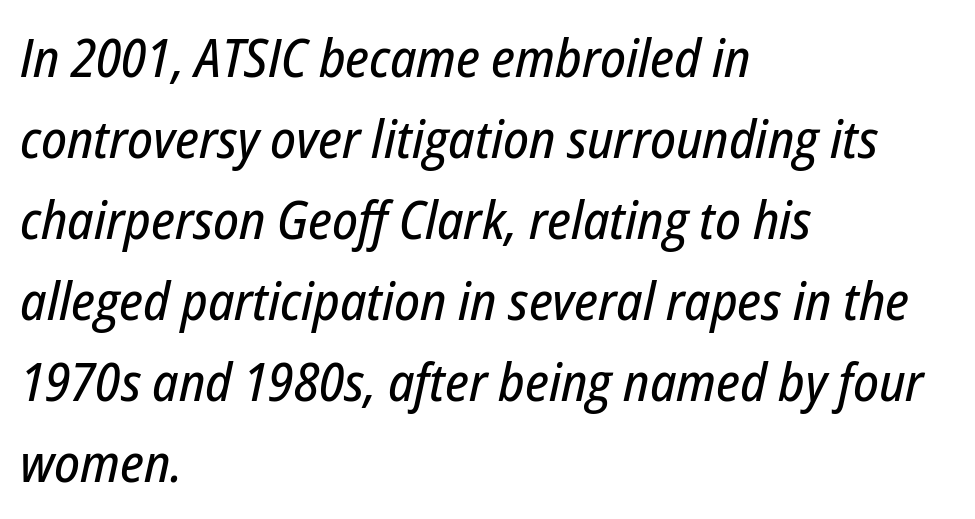
Q: Is the text italic (slanted)? A: Yes, it leans right by about 12 degrees.
Q: Is the text underlined? A: No.
Q: How is the paragraph aligned? A: Left-aligned.
Q: Is the spacing between letters normal or unusually wide? A: Normal.
Q: Is the spacing between lines tight, normal or loose? A: Normal.
Q: Width (condensed, normal, or wide)? A: Condensed.
Q: Stroke contrast? A: Low.
Q: x-height? A: Medium.
Q: Monospaced? A: No.
